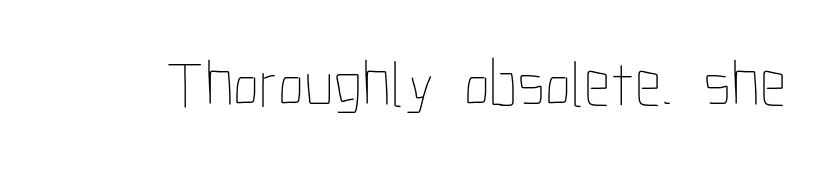
The image shows 66 px thin, condensed type, upright; set normal letter spacing, not underlined; low stroke contrast and a medium x-height.
